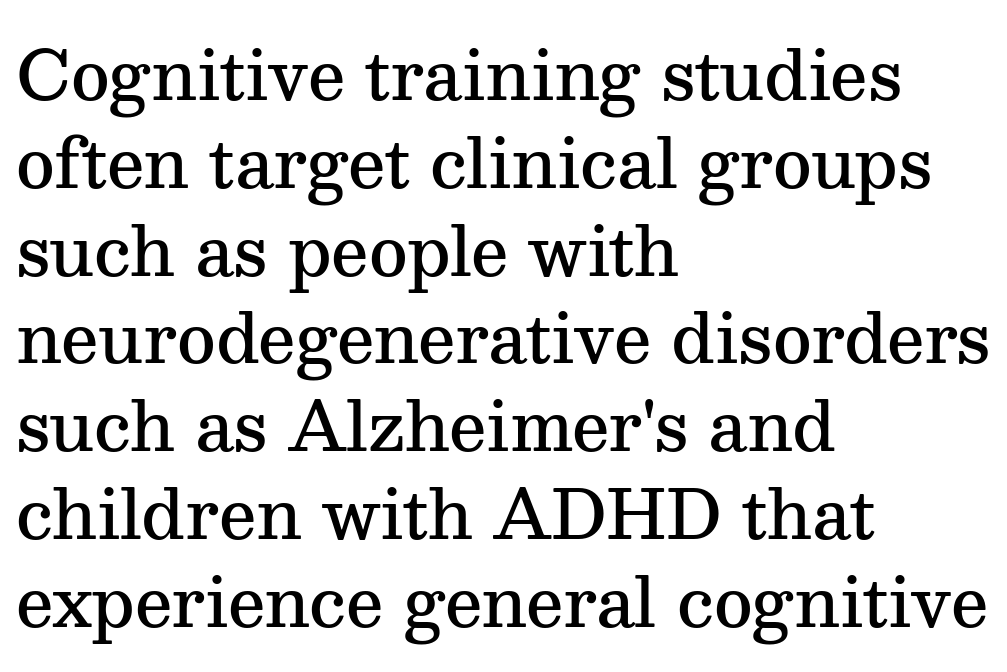
Q: Is the text bold? A: Semi-bold.
Q: Is the text italic (slanted)? A: No, it is upright.
Q: Is the typeface a serif or a sans-serif typeface? A: Serif.
Q: Is the text underlined? A: No.
Q: How is the paragraph aligned? A: Left-aligned.
Q: Is the spacing between letters normal or unusually wide? A: Normal.
Q: Is the spacing between lines tight, normal or loose? A: Normal.
Q: Width (condensed, normal, or wide)? A: Normal.
Q: Stroke contrast? A: Medium.
Q: x-height? A: Medium.
Q: Monospaced? A: No.
